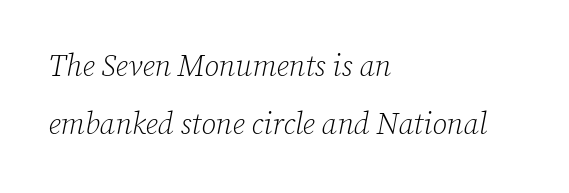
{"serif": "yes", "italic": "yes", "lean": "right", "slant_degrees": 12, "bold": "no", "weight": "light", "width": "normal", "stroke_contrast": "low", "x_height": "medium", "monospaced": "no", "underline": "no", "align": "left", "line_spacing": "loose", "line_spacing_ratio": 1.92, "letter_spacing": "normal", "letter_spacing_em": 0.0, "glyph_px": 30}
